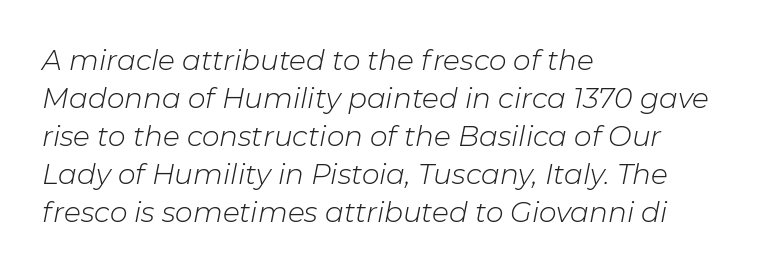
Q: Is the text bold? A: No.
Q: Is the text italic (slanted)? A: Yes, it leans right by about 11 degrees.
Q: Is the text underlined? A: No.
Q: How is the paragraph aligned? A: Left-aligned.
Q: Is the spacing between letters normal or unusually wide? A: Normal.
Q: Is the spacing between lines tight, normal or loose? A: Normal.
Q: Width (condensed, normal, or wide)? A: Normal.
Q: Stroke contrast? A: Low.
Q: x-height? A: Medium.
Q: Monospaced? A: No.
